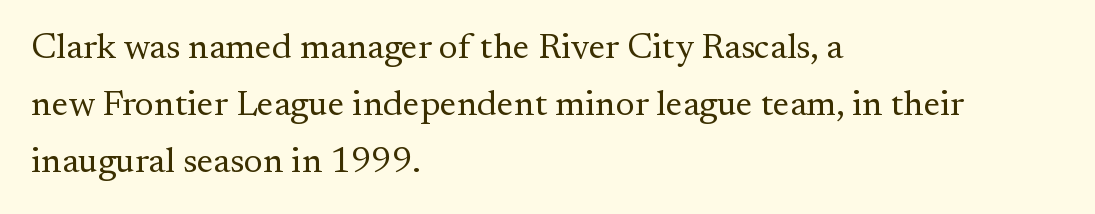
The image shows 36 px regular-weight serif type, upright; set left-aligned, normal line spacing (1.59x), normal letter spacing, not underlined; medium stroke contrast and a small x-height.
